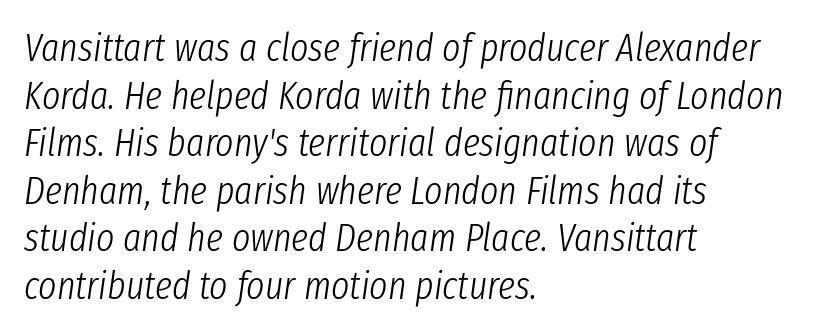
The image shows 39 px light, condensed type, italic (leaning right); set left-aligned, line spacing 1.22x, normal letter spacing, not underlined; low stroke contrast and a medium x-height.
